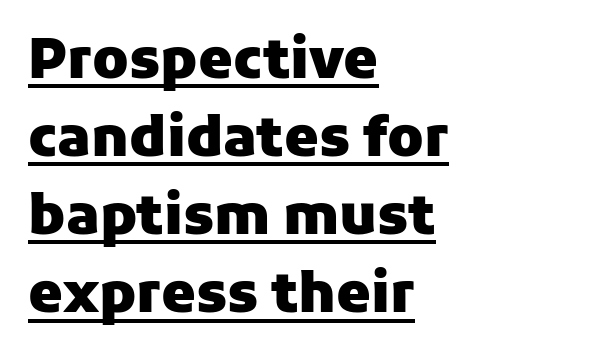
Q: Is the text bold? A: Yes.
Q: Is the text italic (slanted)? A: No, it is upright.
Q: Is the typeface a serif or a sans-serif typeface? A: Sans-serif.
Q: Is the text underlined? A: Yes.
Q: How is the paragraph aligned? A: Left-aligned.
Q: Is the spacing between letters normal or unusually wide? A: Normal.
Q: Is the spacing between lines tight, normal or loose? A: Normal.
Q: Width (condensed, normal, or wide)? A: Normal.
Q: Stroke contrast? A: Low.
Q: x-height? A: Medium.
Q: Monospaced? A: No.
